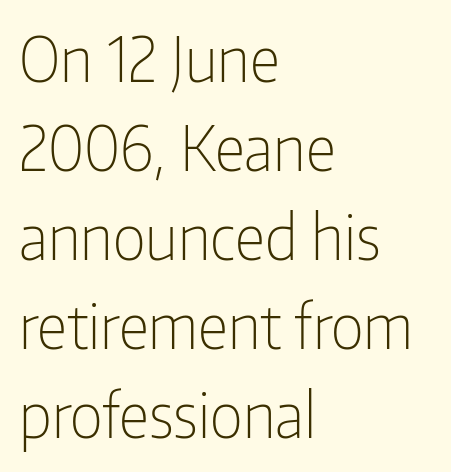
Underline: absent. A typesetter would call this zero additional tracking. This block has exactly the height ordinary leading produces. No extra ink here — the face is not bold.
